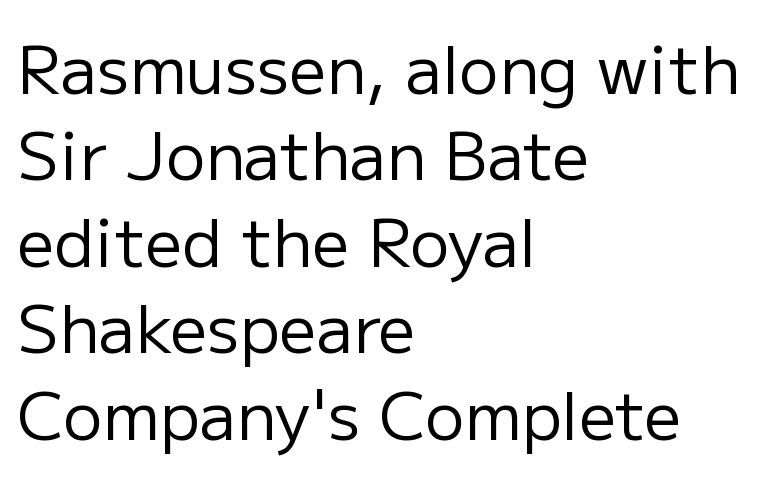
Rule under the text: the space is simply empty. Are there feet on the stems? There aren't — it's a sans. Caption: multi-line text, flush left, ragged right. Does extra space separate the letters? No, they use regular spacing. The designer left line spacing at the default.
